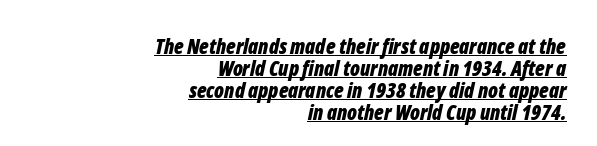
There is no visible air inserted between adjacent glyphs. Line spacing here is tight. Reading down the block, your eye finds every line finishing at a fixed right position. These lines were composed using italics. Does the weight exceed regular? Yes, all the way to bold. The words here are underlined.
